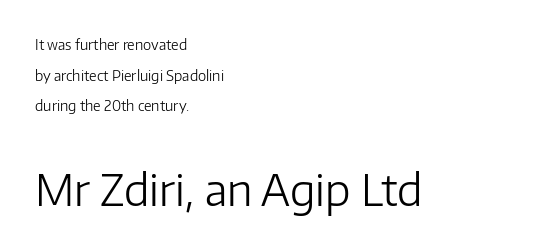
The image shows 43 px light sans-serif type, upright; set left-aligned, loose line spacing (2.18x), normal letter spacing, not underlined; the second (bottom) block is 3.07x larger; low stroke contrast and a medium x-height.
